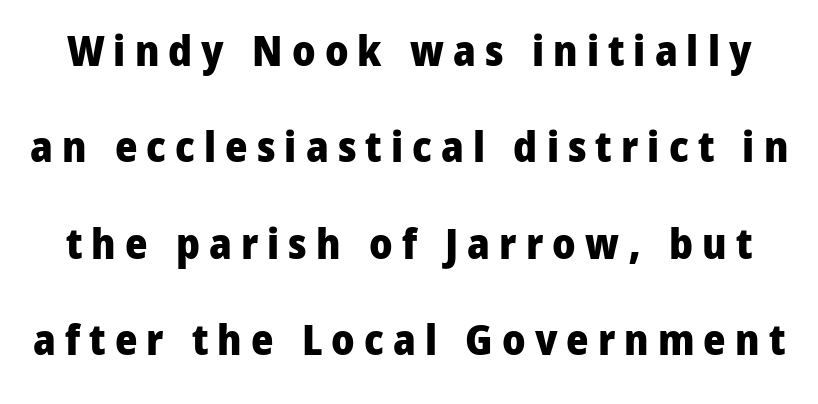
How would I describe the line gaps? Wide and relaxed. Has an underline been added? It has not. Display-style spreading of the glyphs; the letterfit is very open. Font category for this specimen: sans-serif.
